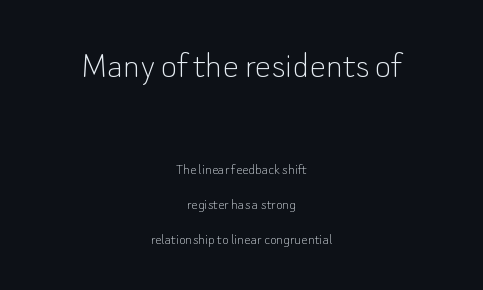
Q: Is the text bold? A: No.
Q: Is the text italic (slanted)? A: No, it is upright.
Q: Is the typeface a serif or a sans-serif typeface? A: Sans-serif.
Q: Is the text underlined? A: No.
Q: How is the paragraph aligned? A: Centered.
Q: Is the spacing between letters normal or unusually wide? A: Normal.
Q: Is the spacing between lines tight, normal or loose? A: Loose.
Q: Which block of text is set in a larger size, the first (top) or the second (bottom)? A: The first (top) one.
Q: Width (condensed, normal, or wide)? A: Normal.
Q: Stroke contrast? A: Low.
Q: x-height? A: Small.
Q: Monospaced? A: No.
